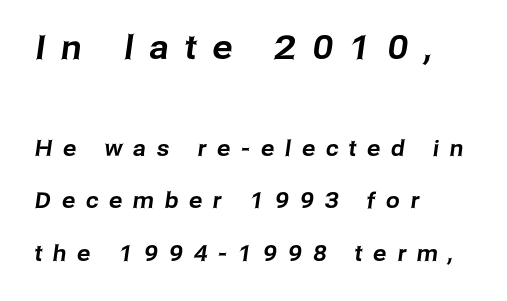
Q: Is the typeface a serif or a sans-serif typeface? A: Sans-serif.
Q: Is the text underlined? A: No.
Q: How is the paragraph aligned? A: Left-aligned.
Q: Is the spacing between letters normal or unusually wide? A: Unusually wide.
Q: Is the spacing between lines tight, normal or loose? A: Loose.
Q: Which block of text is set in a larger size, the first (top) or the second (bottom)? A: The first (top) one.
Q: Width (condensed, normal, or wide)? A: Normal.
Q: Stroke contrast? A: Low.
Q: x-height? A: Medium.
Q: Monospaced? A: No.
